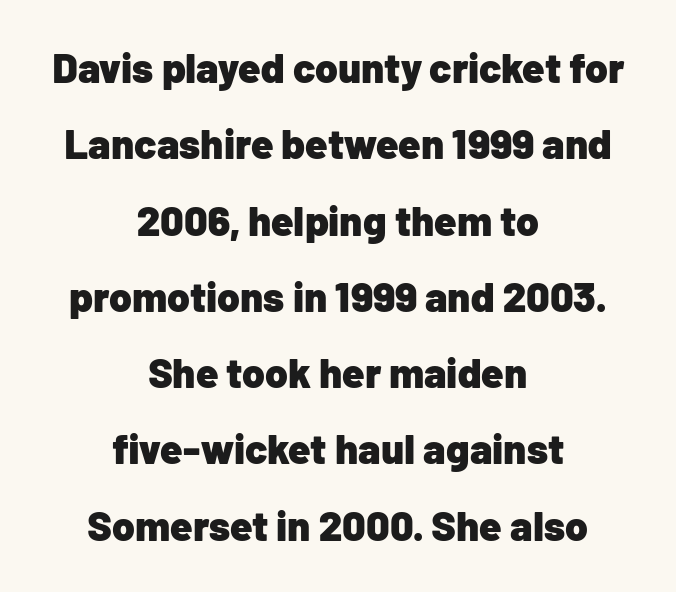
A typesetter would call this proportional, since set widths differ per character. A dark, heavy texture on the line: the type is bold. Which margin do the lines hug? Neither — every line sits in the middle. Vertical strokes here are truly vertical. Nothing unusual about the tracking: characters are spaced as the font intends.
